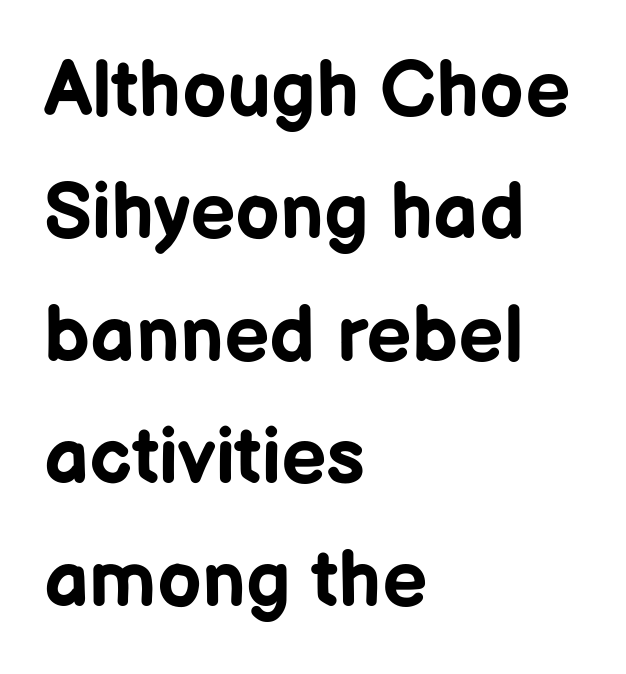
The image shows 79 px bold sans-serif type, upright; set left-aligned, normal line spacing (1.55x), normal letter spacing, not underlined; low stroke contrast and a medium x-height.
